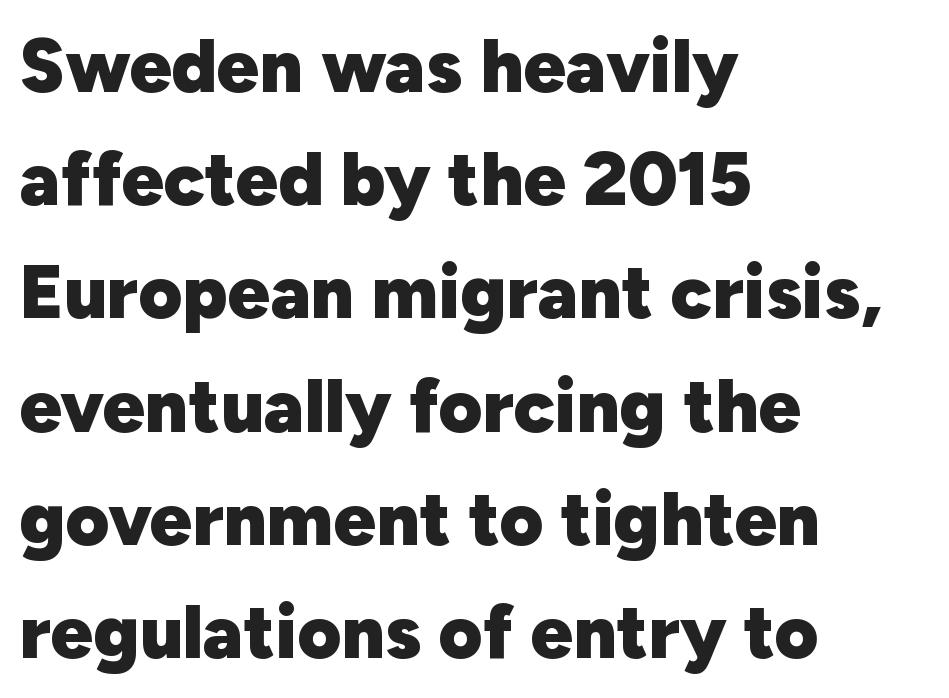
Q: Is the text bold? A: Yes.
Q: Is the text italic (slanted)? A: No, it is upright.
Q: Is the typeface a serif or a sans-serif typeface? A: Sans-serif.
Q: Is the text underlined? A: No.
Q: How is the paragraph aligned? A: Left-aligned.
Q: Is the spacing between letters normal or unusually wide? A: Normal.
Q: Is the spacing between lines tight, normal or loose? A: Normal.
Q: Width (condensed, normal, or wide)? A: Normal.
Q: Stroke contrast? A: Low.
Q: x-height? A: Medium.
Q: Monospaced? A: No.
